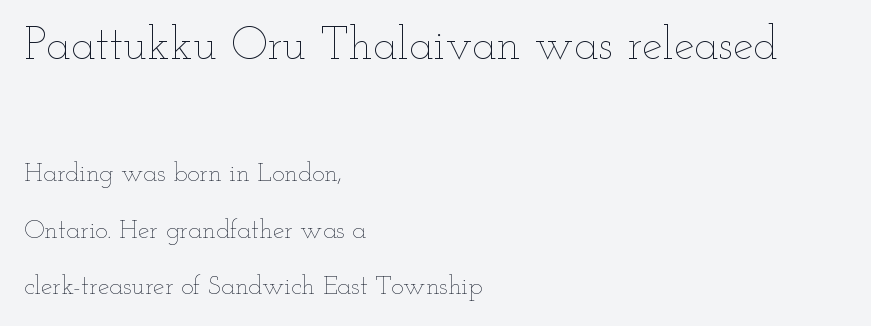
{"italic": "no", "bold": "no", "weight": "thin", "width": "wide", "stroke_contrast": "low", "x_height": "small", "monospaced": "no", "underline": "no", "align": "left", "line_spacing": "loose", "line_spacing_ratio": 2.18, "letter_spacing": "normal", "letter_spacing_em": 0.0, "larger_block": "first", "size_ratio": 1.77, "glyph_px": 46}
